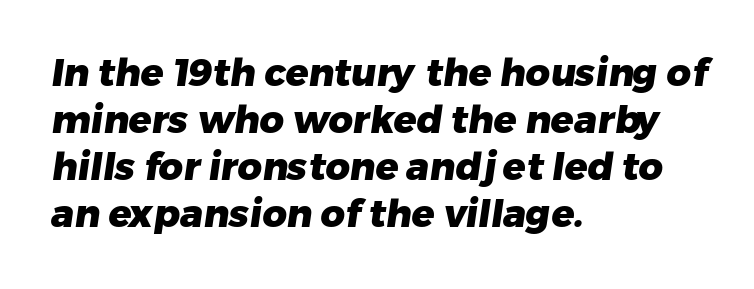
Any mark beneath the type? The region is blank. Each glyph is drawn with heavy, bold strokes. Look at the tracking — it's just the regular setting, nothing added. Teacher's note: observe the even left margin — that is flush-left alignment. This sample has the flowing, uneven cadence of proportional lettering. Each letter's strokes conclude bluntly, with no projecting serifs.
